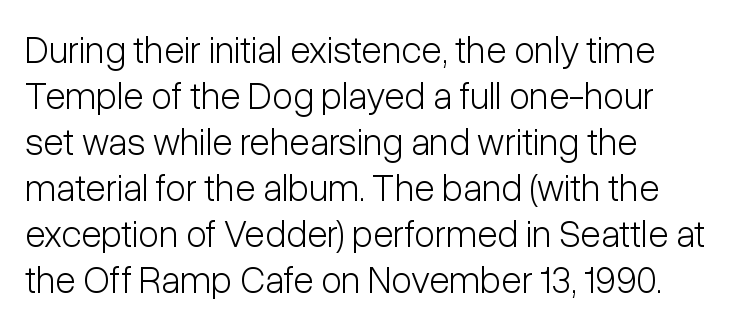
Ordinary non-slanted type is in use. The rendering uses natural spacing where letterforms have individual widths. Descender tails drop into unmarked territory. Visually the block forms a straight wall on the left and a jagged coastline on the right. This rendering leaves character spacing at its baseline value. Font category for this specimen: sans-serif.
